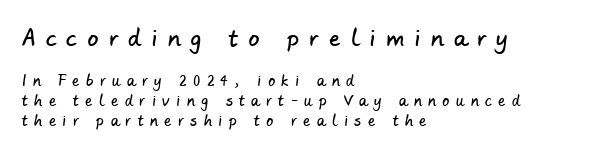
{"underline": "no", "align": "left", "line_spacing": "normal", "line_spacing_ratio": 1.4, "letter_spacing": "wide", "letter_spacing_em": 0.47, "larger_block": "first", "size_ratio": 1.57, "glyph_px": 22}
